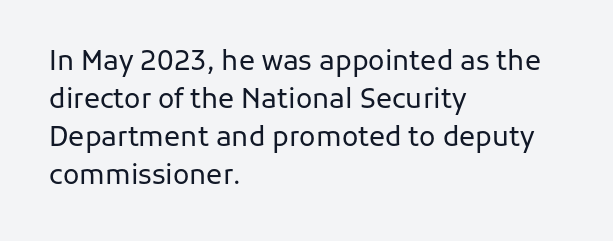
The image shows 27 px text type, upright; set left-aligned, normal line spacing (1.41x), normal letter spacing, not underlined.
